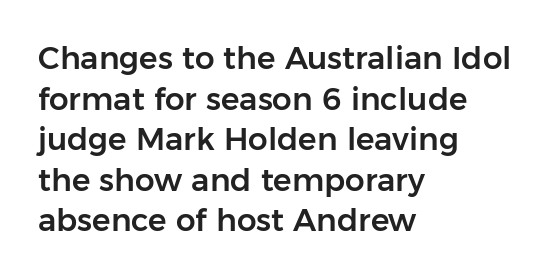
The image shows 31 px sans-serif type, upright; set left-aligned, normal line spacing (1.31x), normal letter spacing, not underlined; low stroke contrast and a medium x-height.
